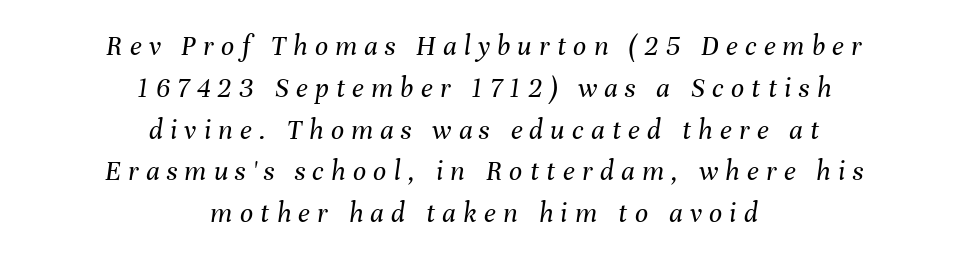
Underlining? Definitely not there. Each line is balanced around a shared central axis. Think standard paragraph weight, or any step lighter than that. Substantial extra tracking has been applied to these lines. The letters advance in unequal steps, a hallmark of proportional type.
